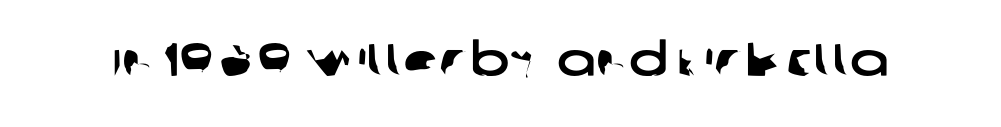
Grotesque or geometric, the face here clearly has no serifs. No extra tracking has been applied to these lines. Think of a printed novel: that variable character pitch is what you see here. The glyphs are unaccompanied by any horizontal stroke below them.
